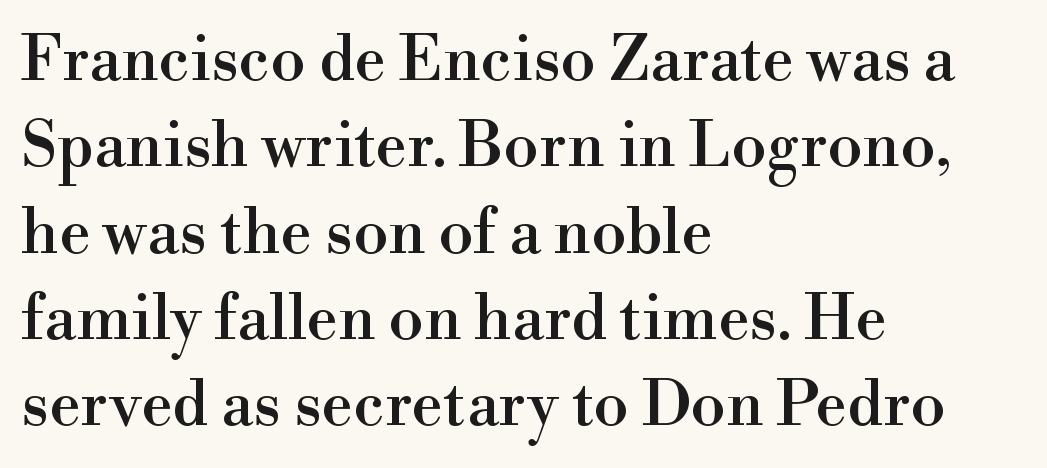
{"serif": "yes", "italic": "no", "width": "normal", "stroke_contrast": "high", "x_height": "small", "monospaced": "no", "underline": "no", "align": "left", "line_spacing": "normal", "line_spacing_ratio": 1.37, "letter_spacing": "normal", "letter_spacing_em": 0.0, "glyph_px": 63}
